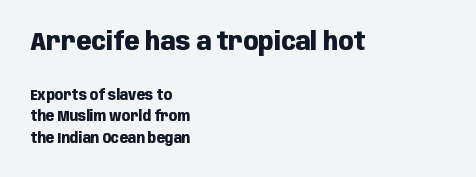
This sample uses an upright cut, with every glyph sitting square on the baseline. The passage shown is emphatically bold. Top chunk: large. Bottom chunk: small. Horizontally, the lines are justified to the leading edge only. Spacing between characters is what you'd get straight out of the box. No word sits above an underline.
